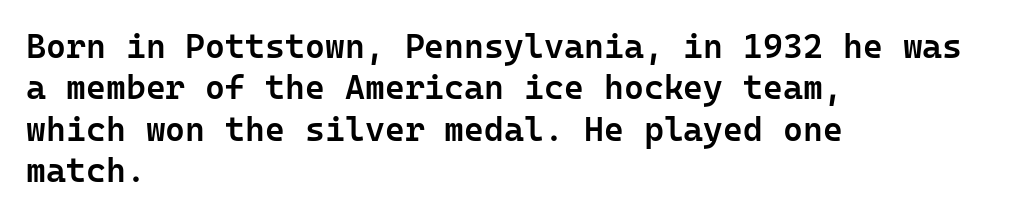
The image shows 34 px semibold sans-serif type, upright, monospaced; set left-aligned, line spacing 1.22x, normal letter spacing, not underlined; low stroke contrast and a medium x-height.
